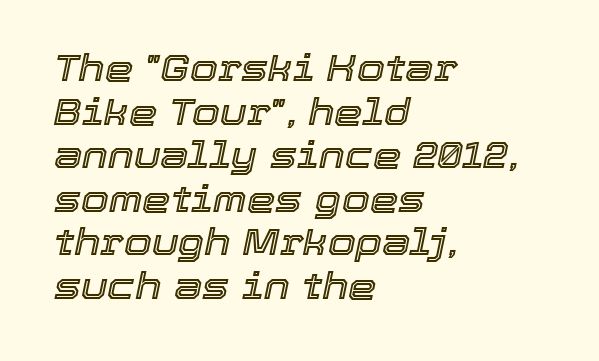
Tracking value appears to be zero — textbook default spacing. Every row of glyphs begins at an identical x-position on the left. Underlining? Definitely not there. Yep, that's italic — everything's leaning. This sample has the flowing, uneven cadence of proportional lettering.
